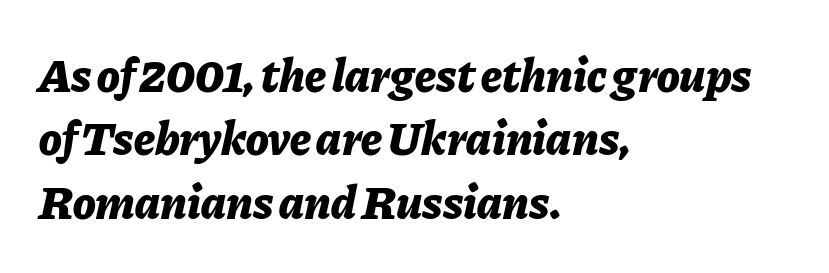
{"italic": "yes", "lean": "right", "slant_degrees": 11, "bold": "yes", "weight": "bold", "width": "normal", "stroke_contrast": "low", "x_height": "medium", "monospaced": "no", "underline": "no", "align": "left", "line_spacing": "normal", "line_spacing_ratio": 1.35, "letter_spacing": "normal", "letter_spacing_em": 0.0, "glyph_px": 47}
